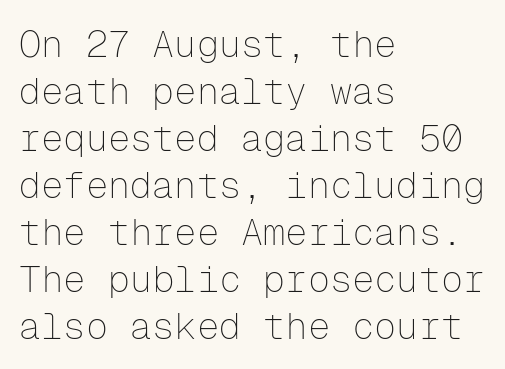
{"serif": "no", "italic": "no", "bold": "no", "weight": "thin", "width": "normal", "stroke_contrast": "low", "x_height": "medium", "monospaced": "yes", "underline": "no", "align": "left", "line_spacing": "normal", "line_spacing_ratio": 1.27, "letter_spacing": "normal", "letter_spacing_em": 0.0, "glyph_px": 37}
